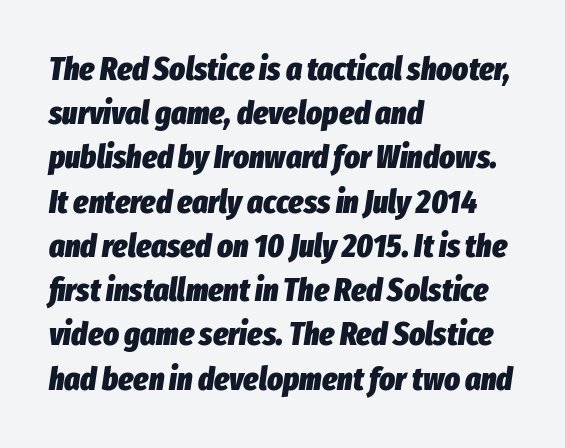
{"italic": "yes", "lean": "right", "slant_degrees": 8, "bold": "yes", "weight": "heavy", "width": "condensed", "stroke_contrast": "low", "x_height": "medium", "monospaced": "no", "underline": "no", "align": "left", "line_spacing": "normal", "line_spacing_ratio": 1.34, "letter_spacing": "normal", "letter_spacing_em": 0.0, "glyph_px": 33}
